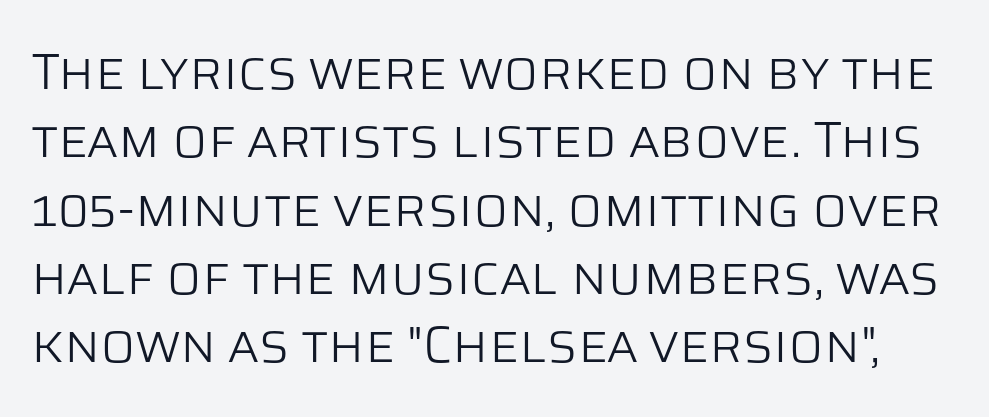
The image shows 51 px light sans-serif type, upright; set normal line spacing (1.34x), normal letter spacing, not underlined; low stroke contrast and a large x-height.
